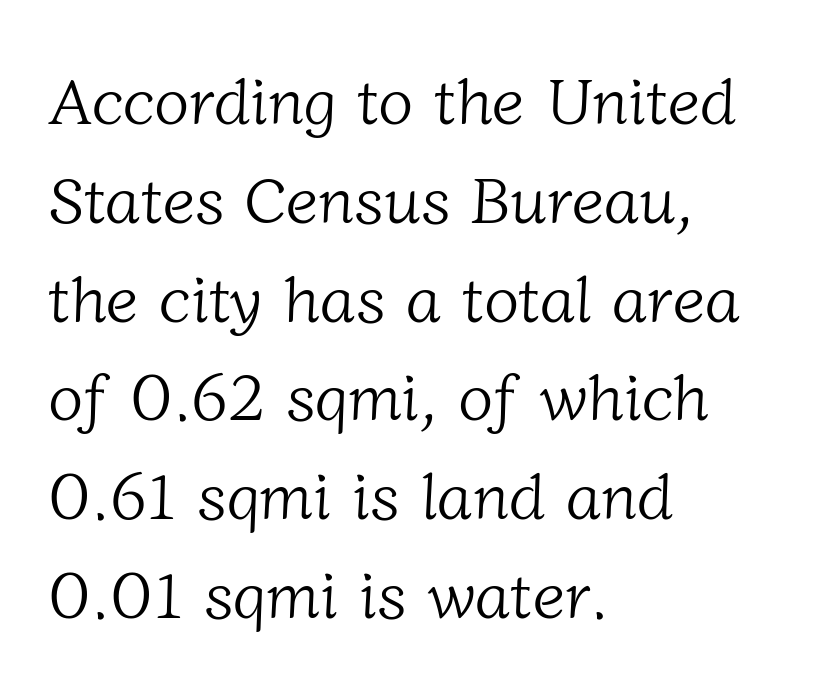
{"serif": "yes", "bold": "no", "weight": "light", "width": "normal", "stroke_contrast": "low", "x_height": "medium", "monospaced": "no", "underline": "no", "align": "left", "line_spacing": "normal", "line_spacing_ratio": 1.52, "letter_spacing": "normal", "letter_spacing_em": 0.0, "glyph_px": 65}
